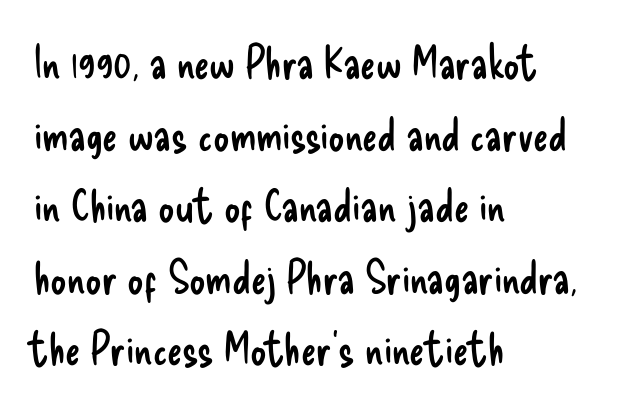
{"serif": "no", "italic": "no", "bold": "no", "weight": "regular", "width": "condensed", "stroke_contrast": "low", "x_height": "small", "monospaced": "no", "underline": "no", "align": "left", "line_spacing": "normal", "line_spacing_ratio": 1.59, "letter_spacing": "normal", "letter_spacing_em": 0.0, "glyph_px": 45}
